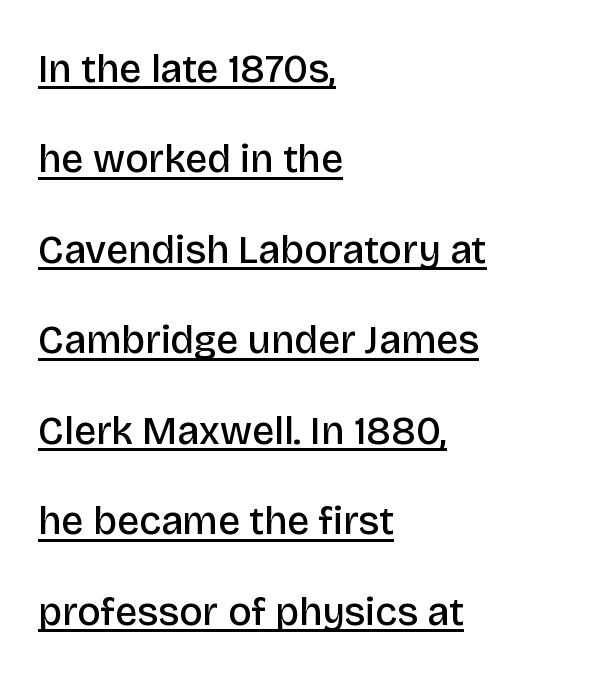
The image shows 39 px semibold sans-serif type, upright; set left-aligned, loose line spacing (2.32x), normal letter spacing, underlined; low stroke contrast and a large x-height.
